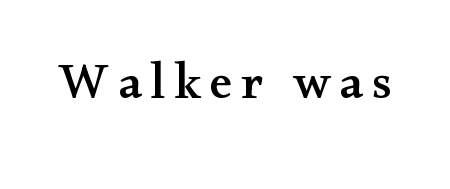
The image shows 51 px wide serif type, upright; set not underlined; medium stroke contrast and a small x-height.
